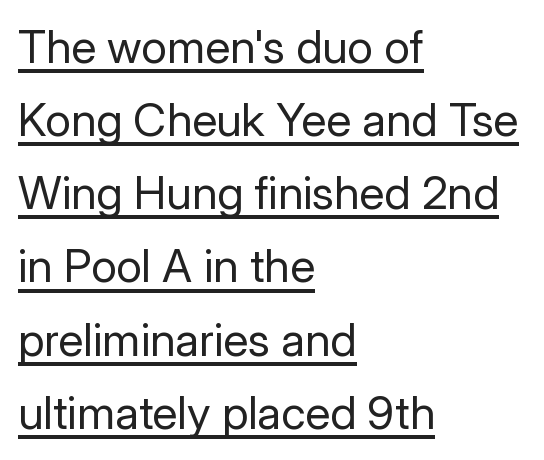
Q: Is the text bold? A: No.
Q: Is the text italic (slanted)? A: No, it is upright.
Q: Is the typeface a serif or a sans-serif typeface? A: Sans-serif.
Q: Is the text underlined? A: Yes.
Q: How is the paragraph aligned? A: Left-aligned.
Q: Is the spacing between letters normal or unusually wide? A: Normal.
Q: Is the spacing between lines tight, normal or loose? A: Normal.
Q: Width (condensed, normal, or wide)? A: Normal.
Q: Stroke contrast? A: Low.
Q: x-height? A: Medium.
Q: Monospaced? A: No.
